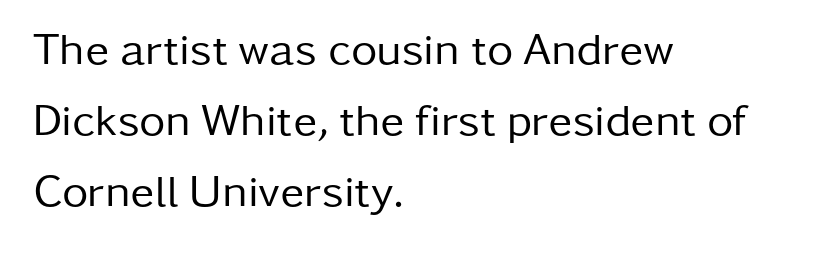
{"serif": "no", "italic": "no", "bold": "no", "weight": "regular", "width": "normal", "stroke_contrast": "low", "x_height": "medium", "monospaced": "no", "underline": "no", "align": "left", "line_spacing": "normal", "line_spacing_ratio": 1.58, "letter_spacing": "normal", "letter_spacing_em": 0.0, "glyph_px": 45}
